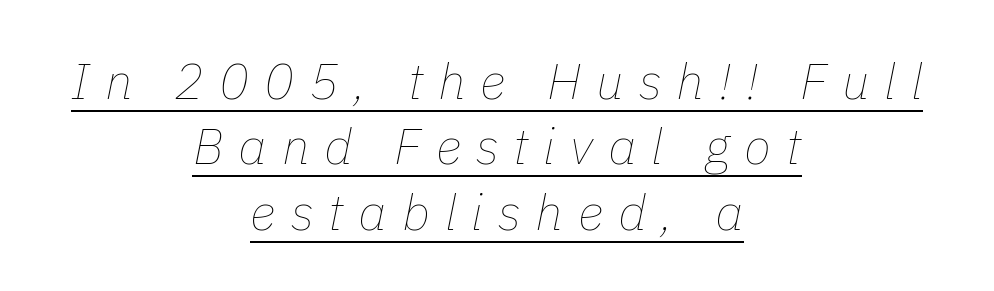
{"italic": "yes", "lean": "right", "slant_degrees": 11, "bold": "no", "weight": "thin", "width": "normal", "stroke_contrast": "low", "x_height": "medium", "monospaced": "no", "underline": "yes", "align": "center", "line_spacing": "normal", "line_spacing_ratio": 1.31, "letter_spacing": "wide", "letter_spacing_em": 0.3, "glyph_px": 50}
